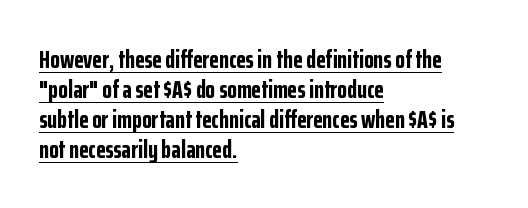
Q: Is the text bold? A: Yes.
Q: Is the text italic (slanted)? A: No, it is upright.
Q: Is the text underlined? A: Yes.
Q: How is the paragraph aligned? A: Left-aligned.
Q: Is the spacing between letters normal or unusually wide? A: Normal.
